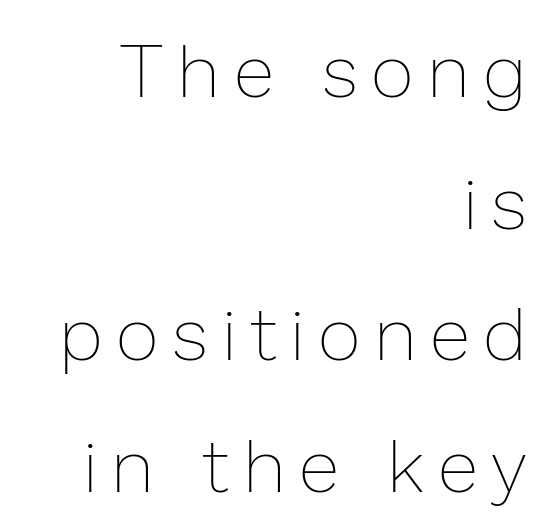
The image shows 74 px thin type, upright; set right-aligned, line spacing 1.78x, unusually wide letter spacing (+0.21 em), not underlined; low stroke contrast and a medium x-height.
